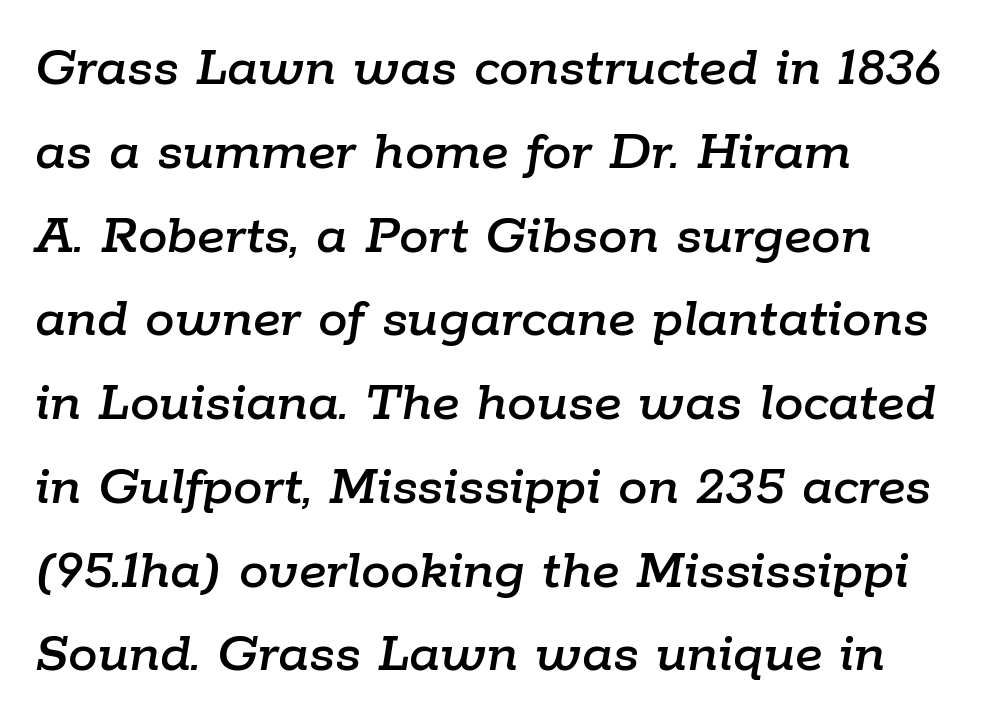
{"italic": "yes", "lean": "right", "slant_degrees": 9, "width": "normal", "stroke_contrast": "low", "x_height": "medium", "monospaced": "no", "underline": "no", "align": "left", "line_spacing": "normal", "line_spacing_ratio": 1.42, "letter_spacing": "normal", "letter_spacing_em": 0.0, "glyph_px": 59}
